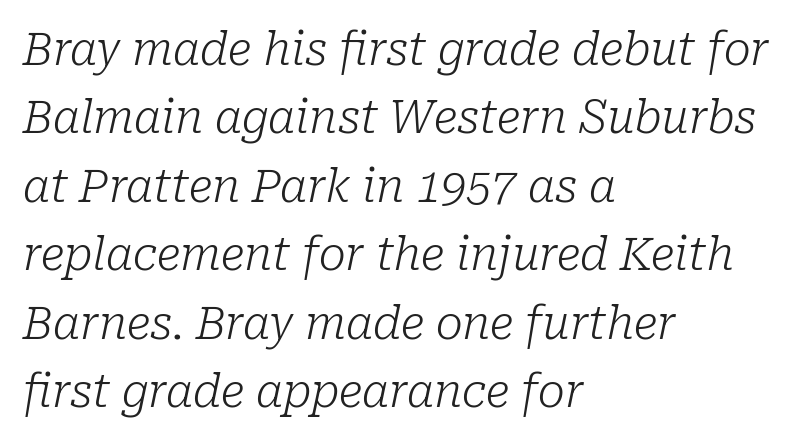
The image shows 45 px light serif type, italic (leaning right); set left-aligned, normal line spacing (1.52x), normal letter spacing, not underlined; low stroke contrast and a medium x-height.
